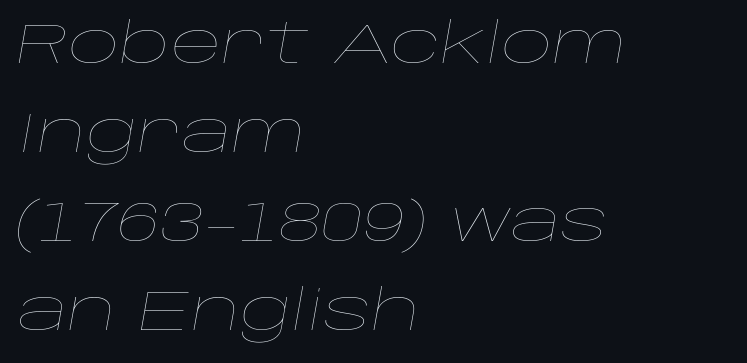
{"italic": "yes", "lean": "right", "slant_degrees": 10, "bold": "no", "weight": "thin", "width": "wide", "stroke_contrast": "low", "x_height": "large", "monospaced": "no", "underline": "no", "align": "left", "line_spacing": "normal", "line_spacing_ratio": 1.59, "letter_spacing": "normal", "letter_spacing_em": 0.0, "glyph_px": 56}
